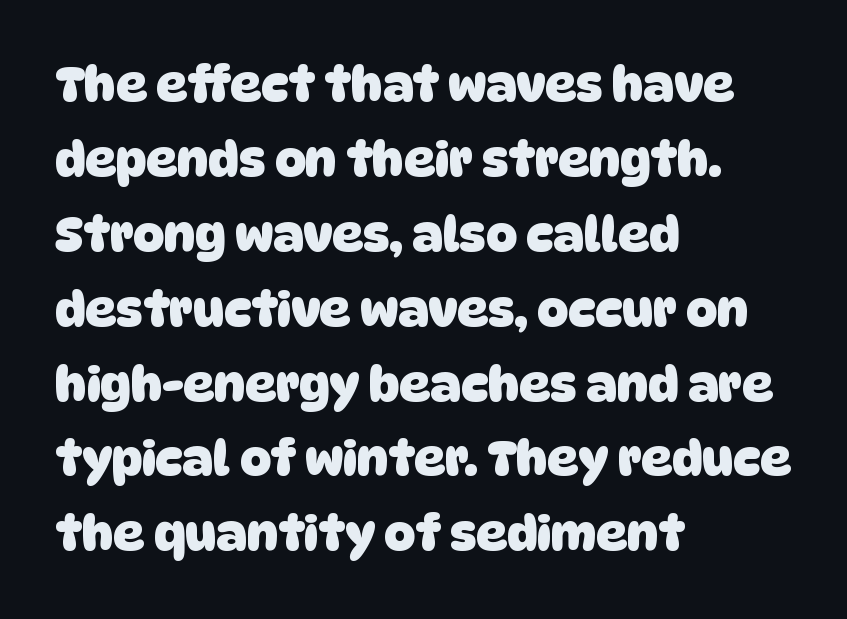
Q: Is the text bold? A: Yes.
Q: Is the typeface a serif or a sans-serif typeface? A: Sans-serif.
Q: Is the text underlined? A: No.
Q: How is the paragraph aligned? A: Left-aligned.
Q: Is the spacing between letters normal or unusually wide? A: Normal.
Q: Is the spacing between lines tight, normal or loose? A: Normal.
Q: Width (condensed, normal, or wide)? A: Normal.
Q: Stroke contrast? A: Low.
Q: x-height? A: Large.
Q: Monospaced? A: No.
